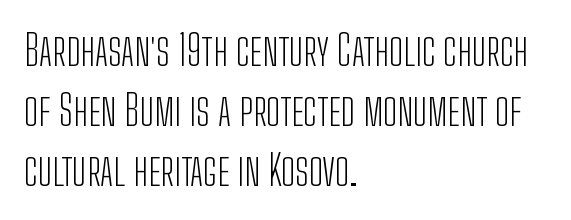
Check under the words: just untouched page. Whoever set this chose a conventional vertical rhythm. You could call the tracking neutral — neither tight nor loose. Visually the block forms a straight wall on the left and a jagged coastline on the right. The lettering holds an erect, upright posture throughout. Think of a printed novel: that variable character pitch is what you see here.
